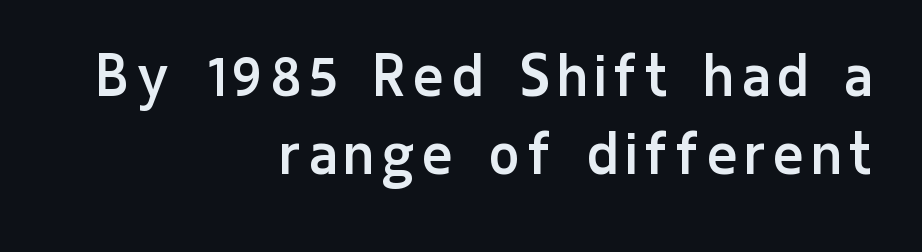
{"serif": "no", "italic": "no", "bold": "no", "weight": "regular", "width": "condensed", "stroke_contrast": "low", "x_height": "medium", "monospaced": "no", "underline": "no", "align": "right", "line_spacing": "tight", "line_spacing_ratio": 1.13, "glyph_px": 69}
